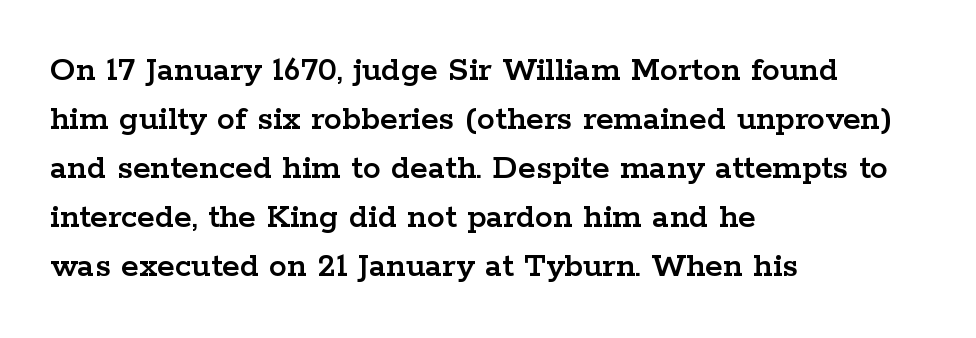
The image shows 36 px wide serif type, upright; set left-aligned, normal line spacing (1.36x), normal letter spacing, not underlined; low stroke contrast and a medium x-height.
